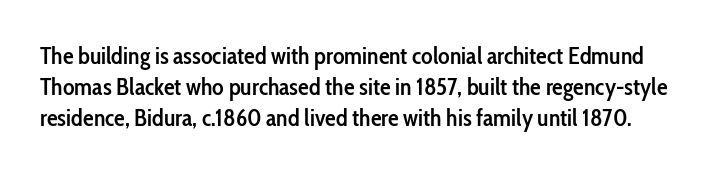
The image shows 24 px text type, upright; set normal line spacing (1.3x), normal letter spacing, not underlined.
